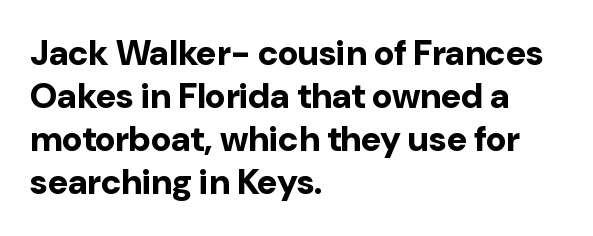
The image shows 35 px bold sans-serif type, upright; set left-aligned, line spacing 1.23x, normal letter spacing, not underlined; low stroke contrast and a medium x-height.
